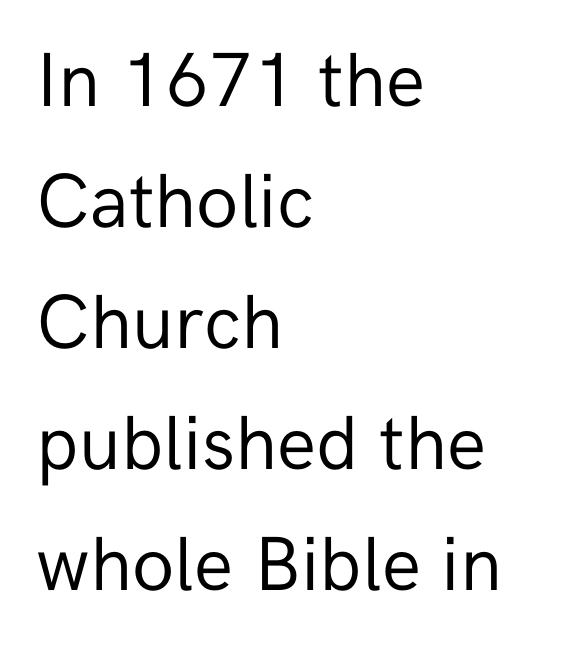
The typeface chosen for these lines omits serifs. Inter-character spacing is left at the font's built-in metrics. Check under the words: just untouched page. The typography opts for an upright posture over an oblique one. The rendering anchors every line to the left-hand side.
